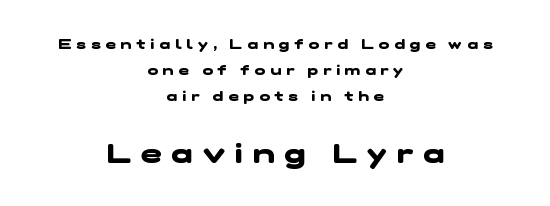
The image shows 28 px heavy, wide sans-serif type; set centered, line spacing 1.85x, unusually wide letter spacing (+0.36 em), not underlined; the second (bottom) block is 2.0x larger; low stroke contrast and a medium x-height.
